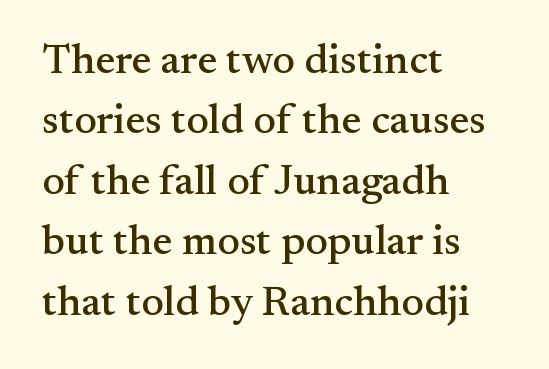
Quick note: not italic, upright. What's the leading like? Ordinary, nothing unusual. Looks like regular typesetting: each glyph gets only the width it needs. The line texture is even and compact thanks to regular tracking.
